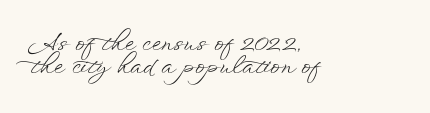
{"bold": "no", "underline": "no", "align": "left", "line_spacing": "tight", "line_spacing_ratio": 1.02, "letter_spacing": "normal", "letter_spacing_em": 0.0, "glyph_px": 23}
